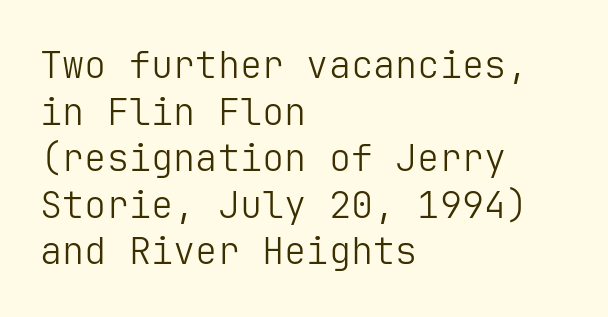
{"serif": "no", "italic": "no", "bold": "no", "weight": "light", "width": "normal", "stroke_contrast": "low", "x_height": "medium", "underline": "no", "align": "left", "line_spacing": "normal", "line_spacing_ratio": 1.26, "letter_spacing": "normal", "letter_spacing_em": 0.0, "glyph_px": 37}
